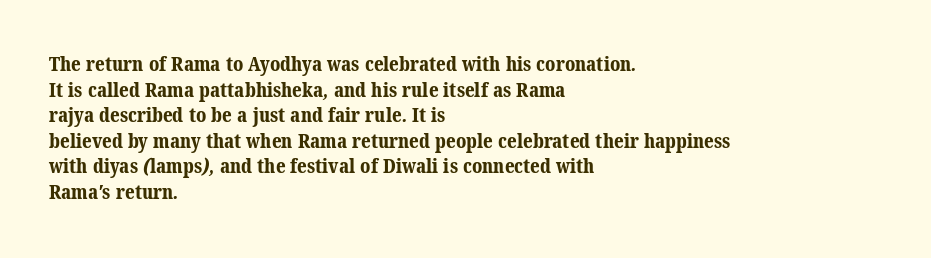
{"bold": "yes", "underline": "no", "align": "left", "line_spacing": "normal", "line_spacing_ratio": 1.28, "letter_spacing": "normal", "letter_spacing_em": 0.0, "glyph_px": 20}
